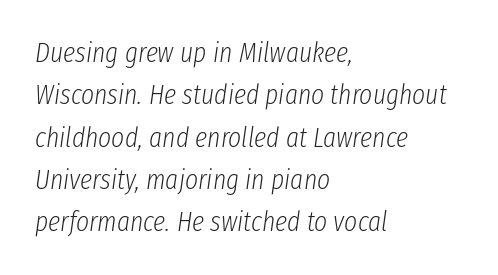
These lines are rendered in a variable-pitch font. Letters have the restrained weight of plain body copy at most. You can tell it's italic because the verticals aren't actually vertical. You could call the tracking neutral — neither tight nor loose. The space directly below the letters is spotless. Each new line begins a customary step beneath the previous one.
